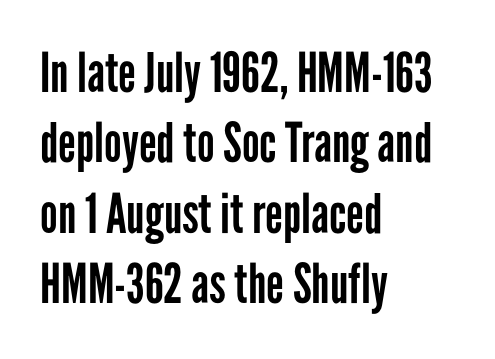
{"serif": "no", "italic": "no", "bold": "no", "weight": "regular", "width": "condensed", "stroke_contrast": "low", "x_height": "medium", "monospaced": "no", "underline": "no", "align": "left", "line_spacing": "normal", "line_spacing_ratio": 1.28, "letter_spacing": "normal", "letter_spacing_em": 0.0, "glyph_px": 55}
